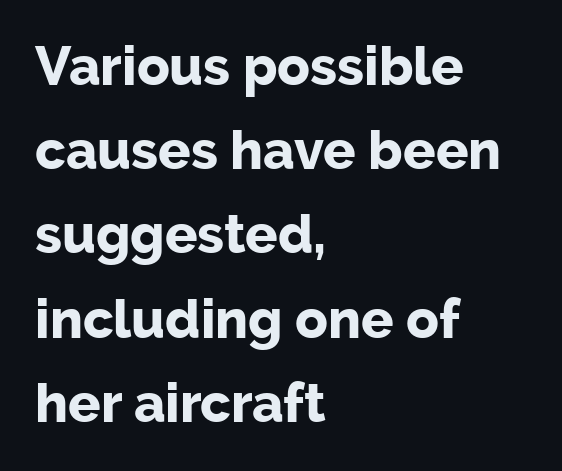
Q: Is the text bold? A: Yes.
Q: Is the text italic (slanted)? A: No, it is upright.
Q: Is the typeface a serif or a sans-serif typeface? A: Sans-serif.
Q: Is the text underlined? A: No.
Q: How is the paragraph aligned? A: Left-aligned.
Q: Is the spacing between letters normal or unusually wide? A: Normal.
Q: Is the spacing between lines tight, normal or loose? A: Normal.
Q: Width (condensed, normal, or wide)? A: Normal.
Q: Stroke contrast? A: Low.
Q: x-height? A: Medium.
Q: Monospaced? A: No.
